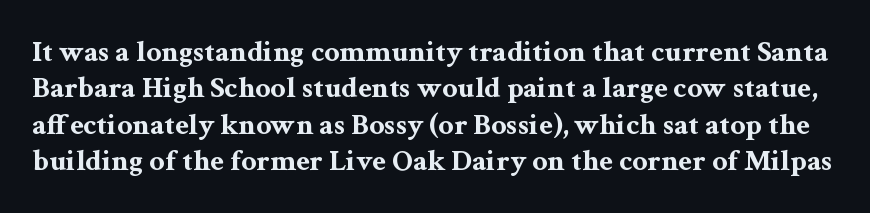
The rendering uses natural spacing where letterforms have individual widths. The rendering shows small feet on the letterforms — a serif design. Every letter is thick-stroked: bold, no question. If you drew a line through each stem, it would be perfectly vertical. Plain, unruled lines of type.
